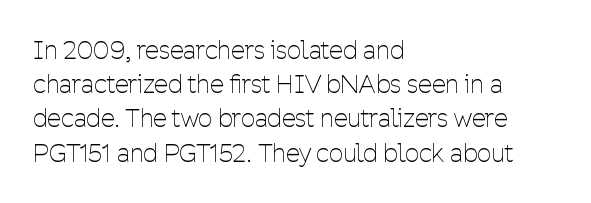
The area under the type is left untouched. A roman cut, with each character standing at attention. Observe the ordinary spacing: letters are neighbours, not strangers. Notice how the passage keeps a crisp vertical edge on the left only.
